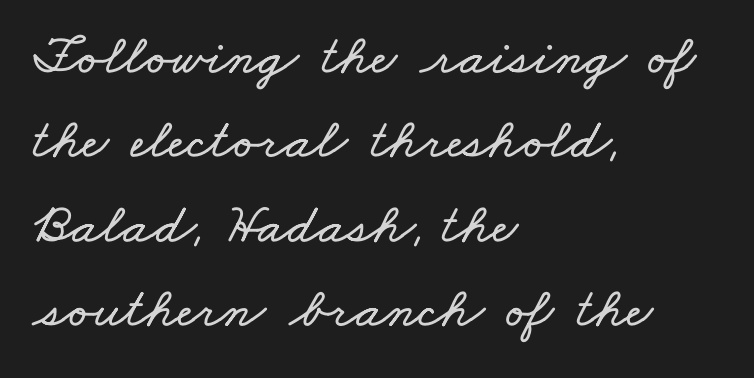
Q: Is the text underlined? A: No.
Q: How is the paragraph aligned? A: Left-aligned.
Q: Is the spacing between letters normal or unusually wide? A: Normal.
Q: Is the spacing between lines tight, normal or loose? A: Normal.
Q: Width (condensed, normal, or wide)? A: Wide.
Q: Stroke contrast? A: Low.
Q: x-height? A: Small.
Q: Monospaced? A: No.
